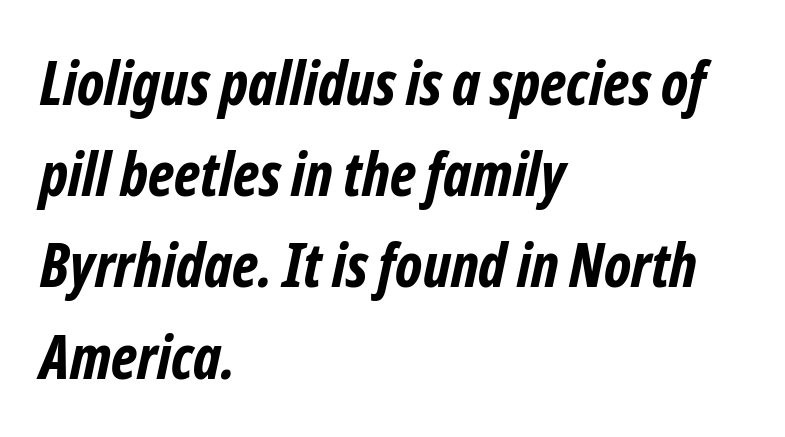
The image shows 60 px bold, condensed sans-serif type; set left-aligned, normal line spacing (1.52x), normal letter spacing, not underlined; low stroke contrast and a medium x-height.
